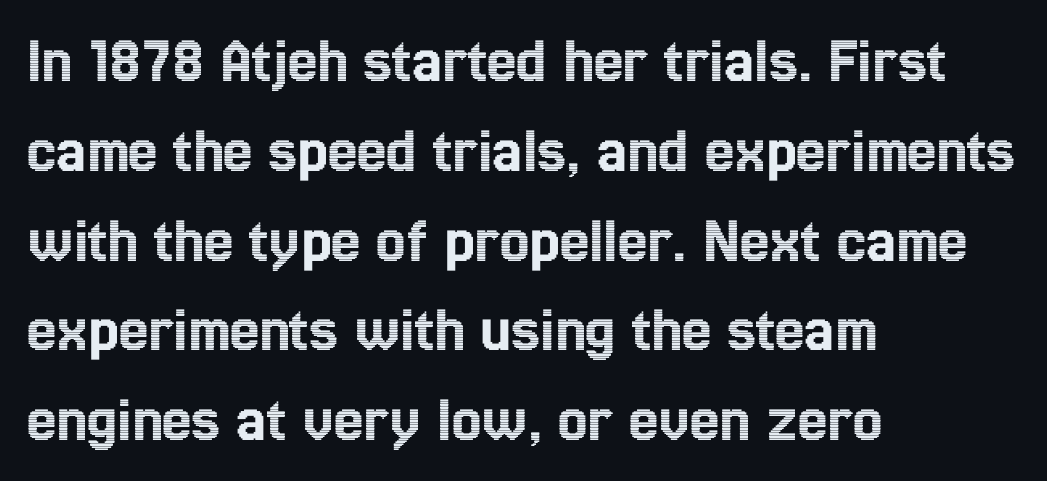
The image shows 66 px condensed type, upright; set left-aligned, normal line spacing (1.36x), normal letter spacing, not underlined; a medium x-height.
